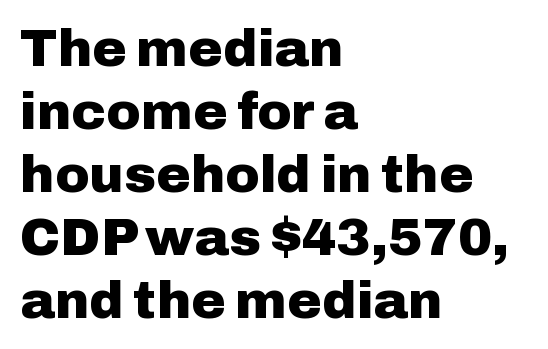
The image shows 52 px heavy sans-serif type, upright; set left-aligned, line spacing 1.21x, normal letter spacing, not underlined; low stroke contrast and a medium x-height.
